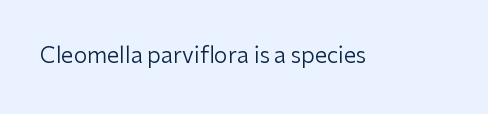
{"italic": "no", "bold": "no", "underline": "no", "letter_spacing": "normal", "letter_spacing_em": 0.0, "glyph_px": 22}
